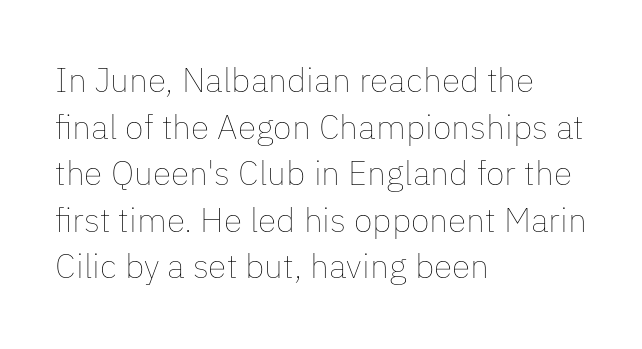
Q: Is the text bold? A: No.
Q: Is the text italic (slanted)? A: No, it is upright.
Q: Is the text underlined? A: No.
Q: How is the paragraph aligned? A: Left-aligned.
Q: Is the spacing between letters normal or unusually wide? A: Normal.
Q: Is the spacing between lines tight, normal or loose? A: Normal.
Q: Width (condensed, normal, or wide)? A: Normal.
Q: Stroke contrast? A: Low.
Q: x-height? A: Medium.
Q: Monospaced? A: No.
